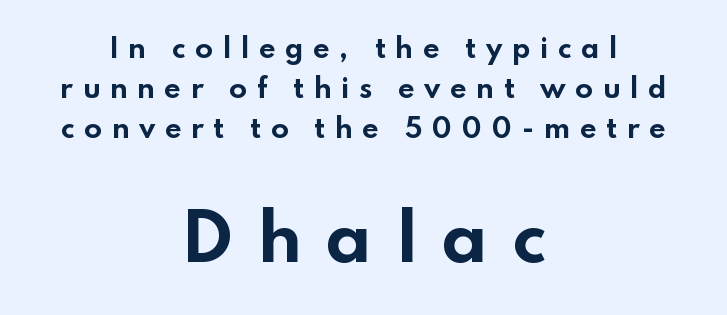
The image shows 65 px bold, wide sans-serif type, upright; set centered, normal line spacing (1.53x), unusually wide letter spacing (+0.36 em), not underlined; the second (bottom) block is 2.5x larger; low stroke contrast and a small x-height.
